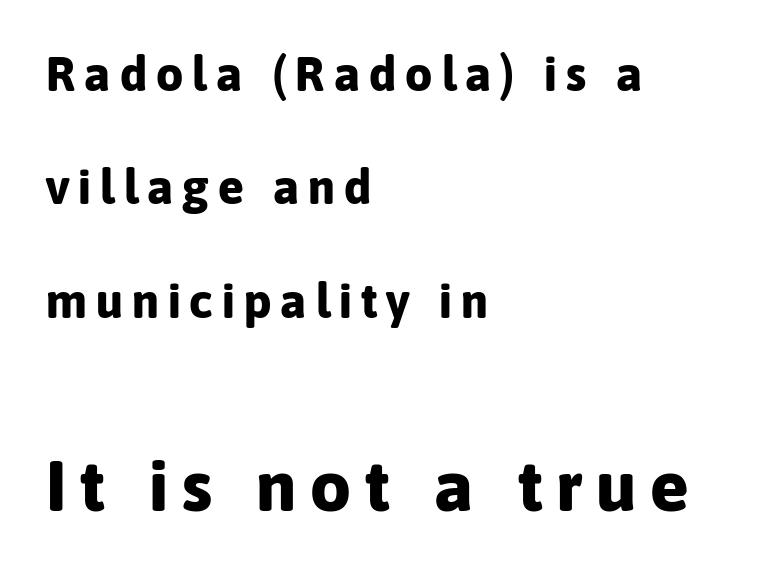
If you squint, the bottom block still reads clearly — it's the larger of the two. The type family on display is of the sans-serif kind. A student would call this left alignment; a typographer would say flush left, rag right. Thick stems and heavy bowls — unmistakably bold. The font's upright variant was chosen for this text.
